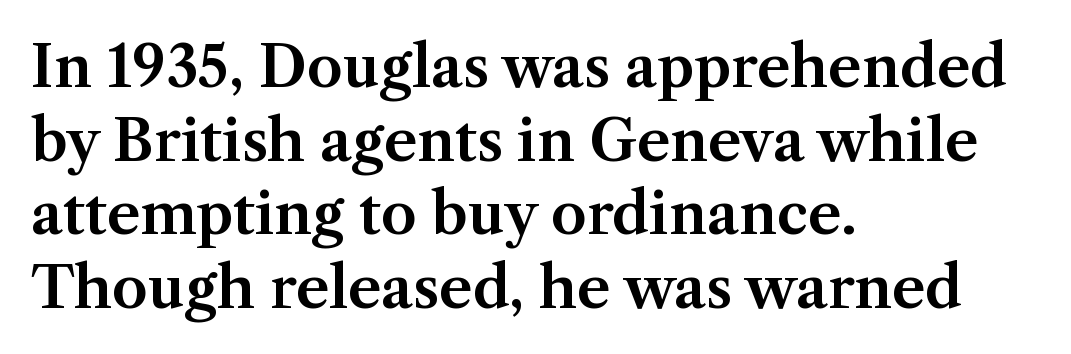
{"serif": "yes", "italic": "no", "width": "normal", "stroke_contrast": "medium", "x_height": "medium", "monospaced": "no", "underline": "no", "align": "left", "line_spacing": "normal", "line_spacing_ratio": 1.29, "letter_spacing": "normal", "letter_spacing_em": 0.0, "glyph_px": 57}
